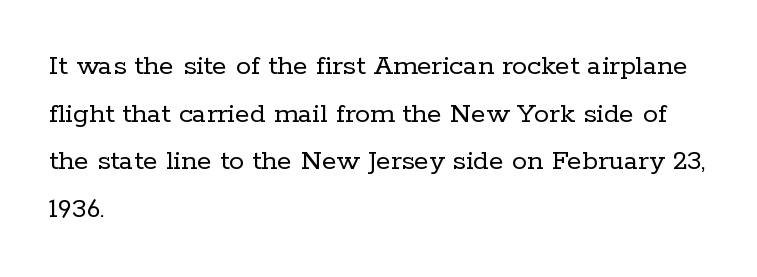
{"serif": "yes", "italic": "no", "bold": "no", "weight": "regular", "width": "normal", "stroke_contrast": "low", "x_height": "medium", "monospaced": "no", "underline": "no", "align": "left", "line_spacing": "normal", "line_spacing_ratio": 1.59, "letter_spacing": "normal", "letter_spacing_em": 0.0, "glyph_px": 30}
